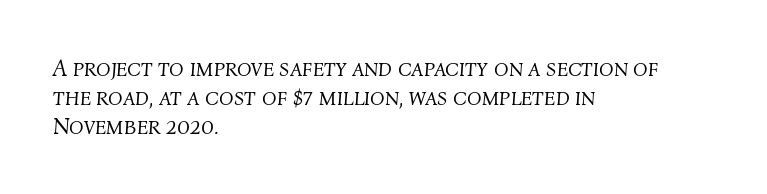
{"italic": "yes", "lean": "right", "slant_degrees": 4, "bold": "no", "underline": "no", "align": "left", "line_spacing_ratio": 1.2, "letter_spacing": "normal", "letter_spacing_em": 0.0, "glyph_px": 24}
